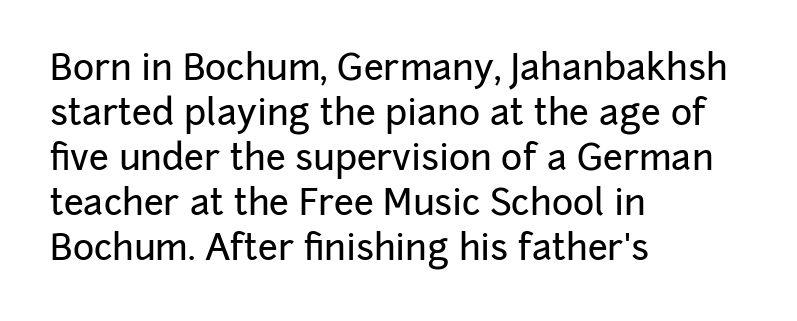
{"serif": "no", "italic": "no", "width": "normal", "stroke_contrast": "low", "x_height": "medium", "monospaced": "no", "underline": "no", "align": "left", "line_spacing": "normal", "line_spacing_ratio": 1.25, "letter_spacing": "normal", "letter_spacing_em": 0.0, "glyph_px": 36}
